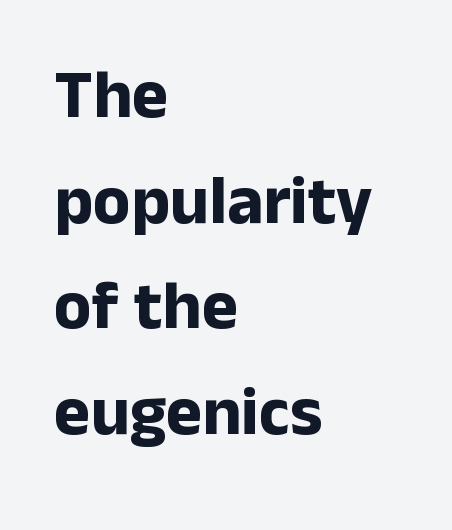
Q: Is the text bold? A: Yes.
Q: Is the text italic (slanted)? A: No, it is upright.
Q: Is the typeface a serif or a sans-serif typeface? A: Sans-serif.
Q: Is the text underlined? A: No.
Q: How is the paragraph aligned? A: Left-aligned.
Q: Is the spacing between letters normal or unusually wide? A: Normal.
Q: Is the spacing between lines tight, normal or loose? A: Normal.
Q: Width (condensed, normal, or wide)? A: Normal.
Q: Stroke contrast? A: Low.
Q: x-height? A: Medium.
Q: Monospaced? A: No.
